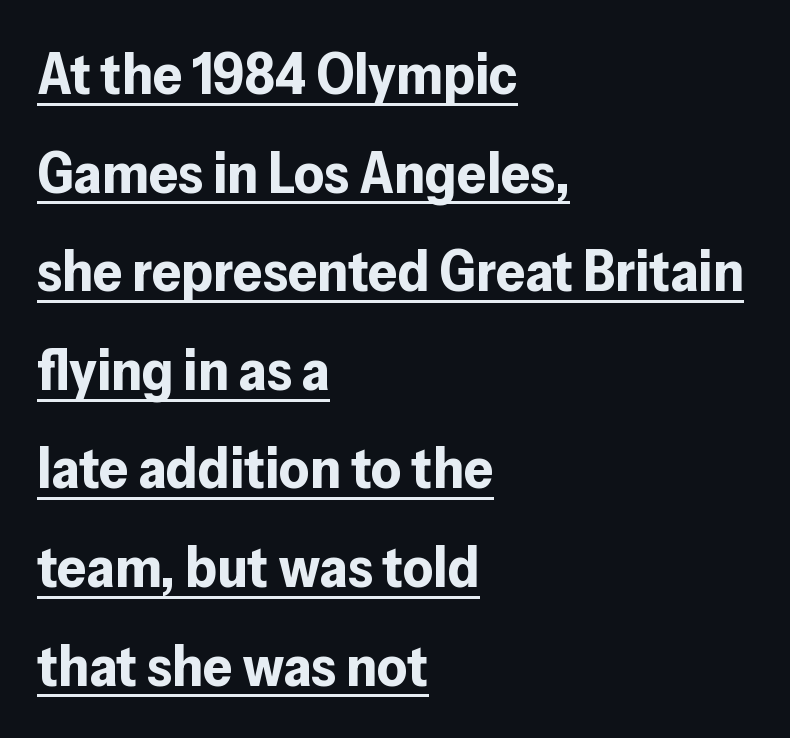
{"serif": "no", "italic": "no", "bold": "yes", "weight": "bold", "width": "normal", "stroke_contrast": "low", "x_height": "medium", "monospaced": "no", "underline": "yes", "align": "left", "line_spacing": "normal", "line_spacing_ratio": 1.7, "letter_spacing": "normal", "letter_spacing_em": 0.0, "glyph_px": 58}
